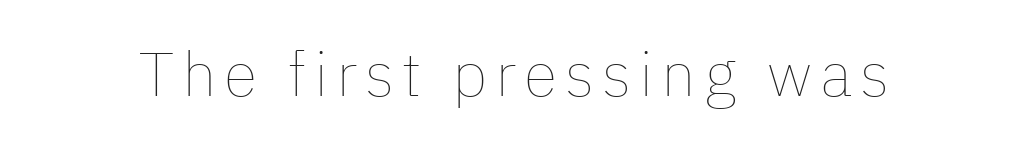
Q: Is the text bold? A: No.
Q: Is the text italic (slanted)? A: No, it is upright.
Q: Is the text underlined? A: No.
Q: Width (condensed, normal, or wide)? A: Normal.
Q: Stroke contrast? A: Low.
Q: x-height? A: Medium.
Q: Monospaced? A: No.
